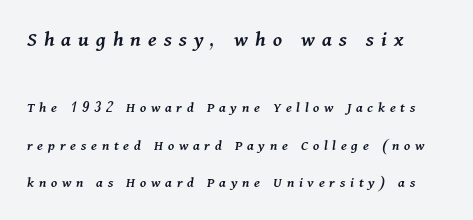
The image shows 22 px text type, italic (leaning right); set left-aligned, loose line spacing (2.49x), unusually wide letter spacing (+0.32 em), not underlined; the first (top) block is 1.47x larger.
